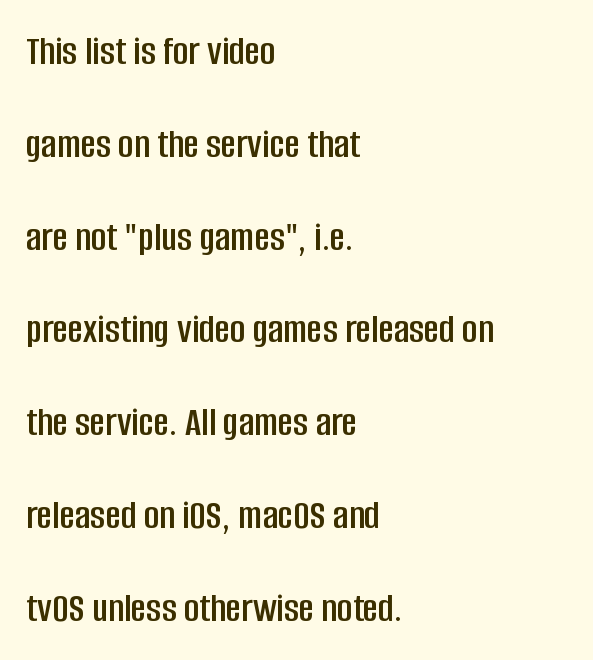
Descender tails drop into unmarked territory. One-word summary of the alignment: left. Italic? Not at all — the glyphs are vertical. The text was rendered using a sans face with plain stroke endings. Do the characters align in a grid? No, the font is proportional. How are the letters spaced? Ordinarily, with no added tracking.
